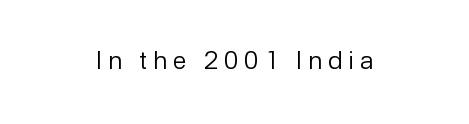
The image shows 25 px text type, upright; set centered, unusually wide letter spacing (+0.24 em), not underlined.
